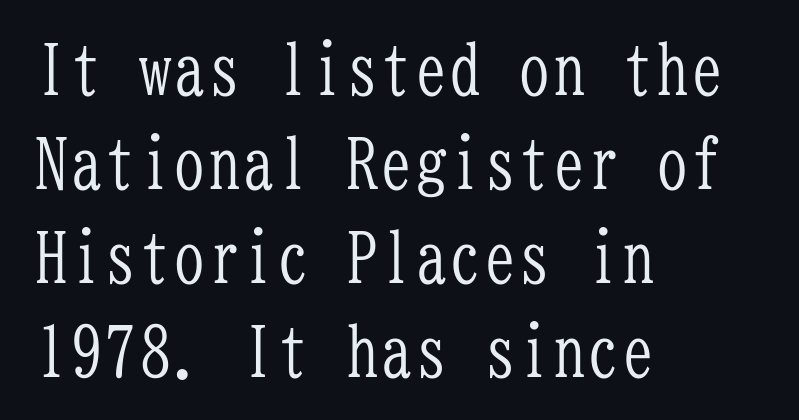
{"serif": "yes", "italic": "no", "bold": "no", "weight": "light", "width": "condensed", "stroke_contrast": "low", "x_height": "medium", "monospaced": "yes", "underline": "no", "align": "left", "line_spacing": "normal", "line_spacing_ratio": 1.36, "letter_spacing": "normal", "letter_spacing_em": 0.0, "glyph_px": 69}
